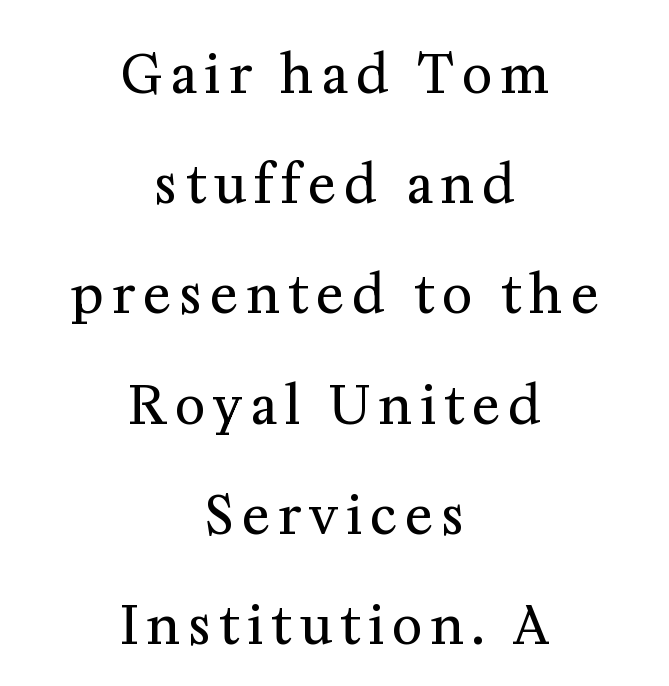
Nobody drew a line under any word here. Character widths vary here, with narrow letters taking less room than wide ones. The characters are drawn with everyday or finer stroke widths. The characters display serif detailing at their extremities. Ascenders rise straight up at ninety degrees.
